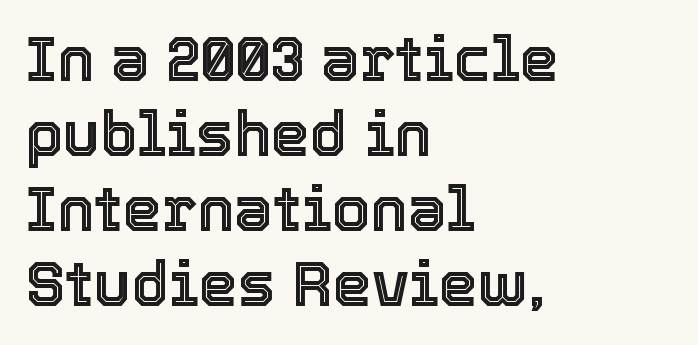
Q: Is the text italic (slanted)? A: No, it is upright.
Q: Is the text underlined? A: No.
Q: How is the paragraph aligned? A: Left-aligned.
Q: Is the spacing between letters normal or unusually wide? A: Normal.
Q: Width (condensed, normal, or wide)? A: Normal.
Q: x-height? A: Medium.
Q: Monospaced? A: No.
